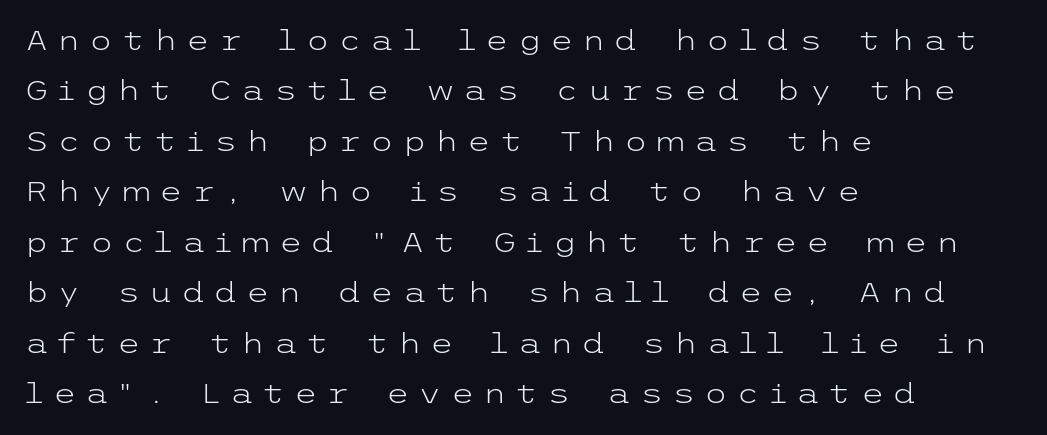
Q: Is the text bold? A: No.
Q: Is the text italic (slanted)? A: No, it is upright.
Q: Is the text underlined? A: No.
Q: How is the paragraph aligned? A: Left-aligned.
Q: Is the spacing between letters normal or unusually wide? A: Unusually wide.
